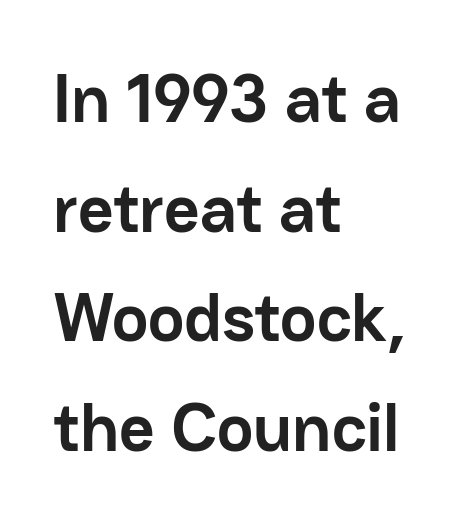
{"serif": "no", "italic": "no", "bold": "yes", "weight": "semibold", "width": "normal", "stroke_contrast": "low", "x_height": "medium", "monospaced": "no", "underline": "no", "align": "left", "line_spacing": "normal", "line_spacing_ratio": 1.59, "letter_spacing": "normal", "letter_spacing_em": 0.0, "glyph_px": 69}
